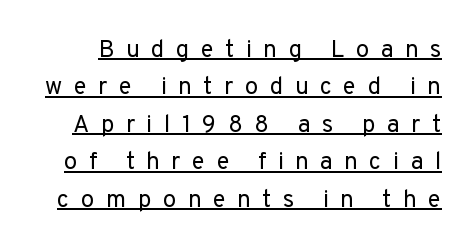
Q: Is the text bold? A: No.
Q: Is the text italic (slanted)? A: No, it is upright.
Q: Is the text underlined? A: Yes.
Q: Is the spacing between letters normal or unusually wide? A: Unusually wide.
Q: Is the spacing between lines tight, normal or loose? A: Normal.
